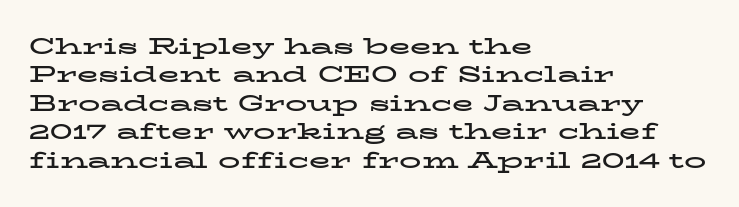
The image shows 22 px bold type, upright; set left-aligned, normal line spacing (1.29x), normal letter spacing, not underlined.
